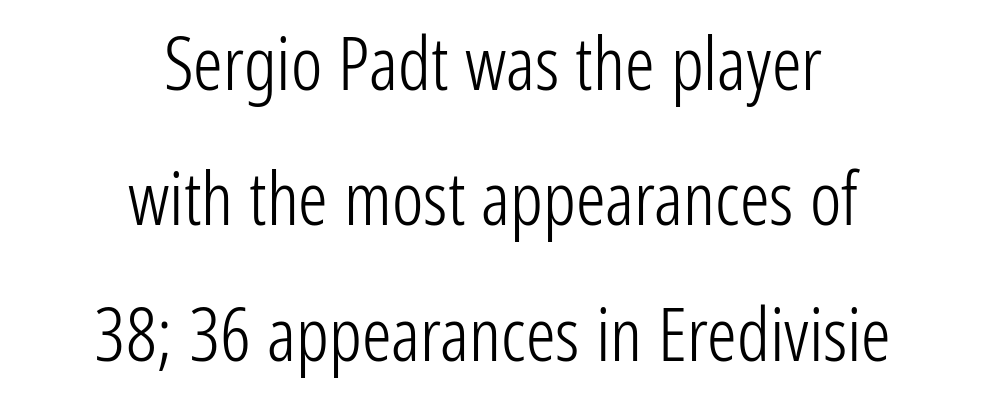
{"serif": "no", "italic": "no", "bold": "no", "weight": "light", "width": "condensed", "stroke_contrast": "low", "x_height": "medium", "monospaced": "no", "underline": "no", "align": "center", "line_spacing_ratio": 1.83, "letter_spacing": "normal", "letter_spacing_em": 0.0, "glyph_px": 74}
